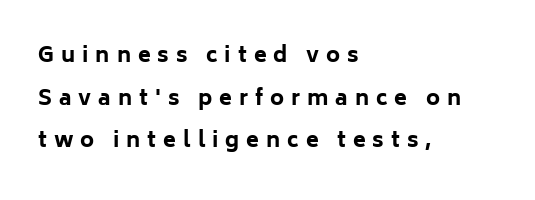
The image shows 21 px bold type, upright; set left-aligned, loose line spacing (2.03x), unusually wide letter spacing (+0.33 em), not underlined.
